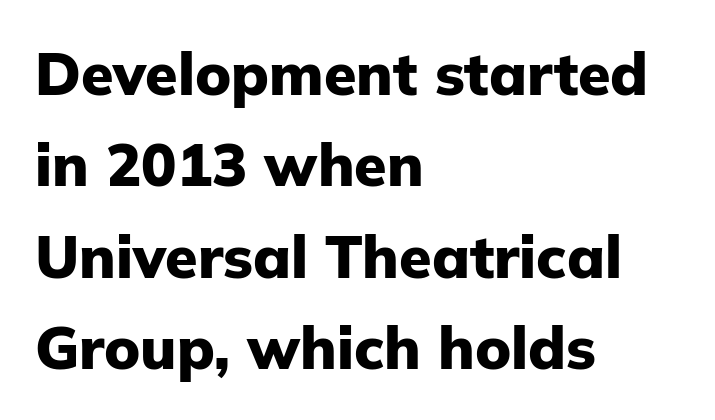
The glyphs have the mass of a bold cut. The rendering uses natural spacing where letterforms have individual widths. In terms of leading, this rendering sits right in the middle. The paragraph has a hard left edge and a soft right edge.
